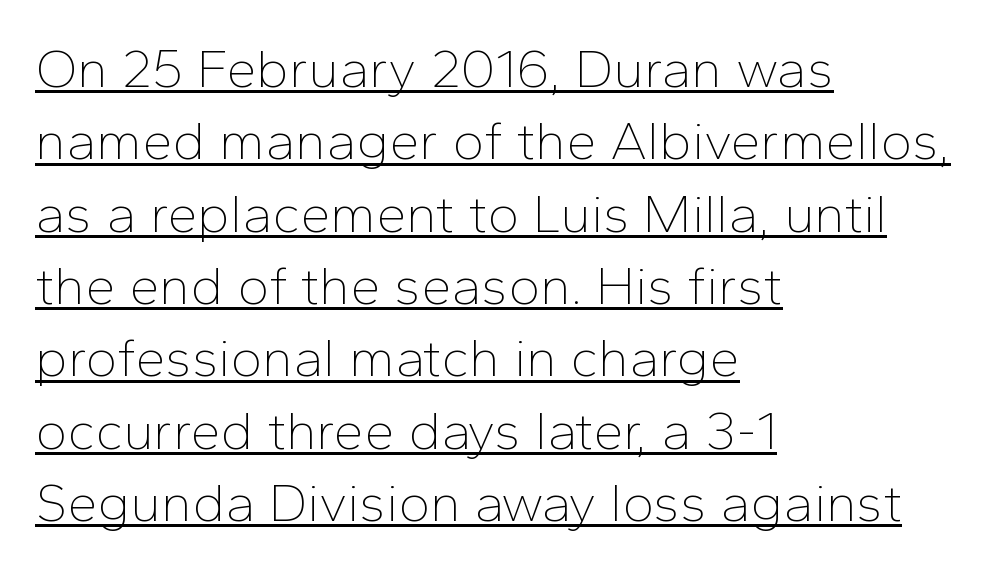
Character widths vary here, with narrow letters taking less room than wide ones. Underline: present. What kind of face is this? One without serifs — a sans. The weight would be labelled regular, book, light, or lighter still.
